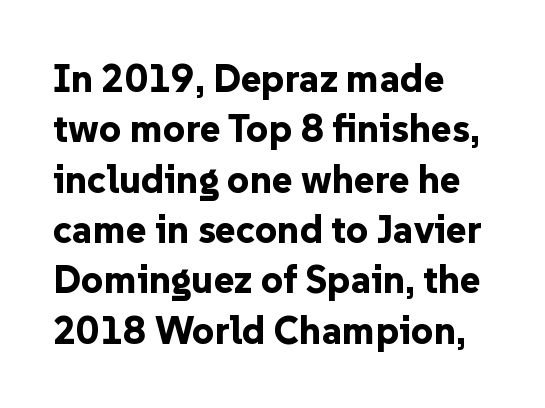
Q: Is the text bold? A: Yes.
Q: Is the text italic (slanted)? A: No, it is upright.
Q: Is the typeface a serif or a sans-serif typeface? A: Sans-serif.
Q: Is the text underlined? A: No.
Q: How is the paragraph aligned? A: Left-aligned.
Q: Is the spacing between letters normal or unusually wide? A: Normal.
Q: Is the spacing between lines tight, normal or loose? A: Normal.
Q: Width (condensed, normal, or wide)? A: Normal.
Q: Stroke contrast? A: Low.
Q: x-height? A: Medium.
Q: Monospaced? A: No.
